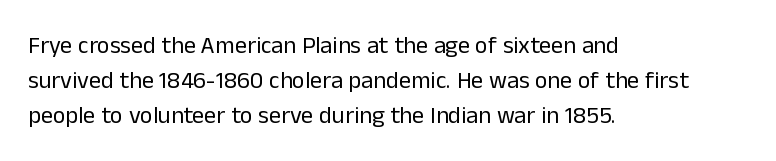
Summary of weight: not heavy and not bold. The passage shown stacks its lines at a standard gap. Upright lettering throughout. Tracking value appears to be zero — textbook default spacing.
